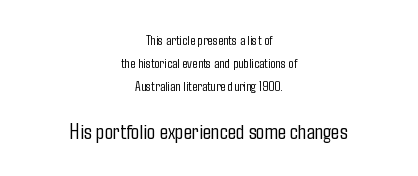
Q: Is the text bold? A: No.
Q: Is the text italic (slanted)? A: No, it is upright.
Q: Is the text underlined? A: No.
Q: How is the paragraph aligned? A: Centered.
Q: Is the spacing between letters normal or unusually wide? A: Normal.
Q: Is the spacing between lines tight, normal or loose? A: Normal.
Q: Which block of text is set in a larger size, the first (top) or the second (bottom)? A: The second (bottom) one.
